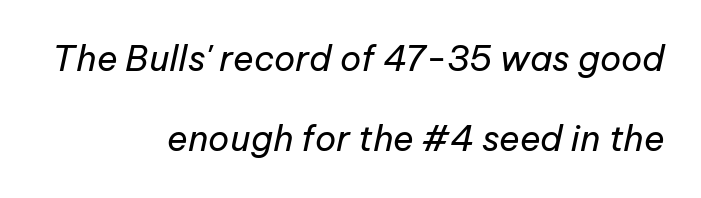
{"italic": "yes", "lean": "right", "slant_degrees": 12, "bold": "no", "weight": "regular", "width": "normal", "stroke_contrast": "low", "x_height": "medium", "monospaced": "no", "underline": "no", "align": "right", "line_spacing": "loose", "line_spacing_ratio": 2.3, "letter_spacing": "normal", "letter_spacing_em": 0.0, "glyph_px": 35}
